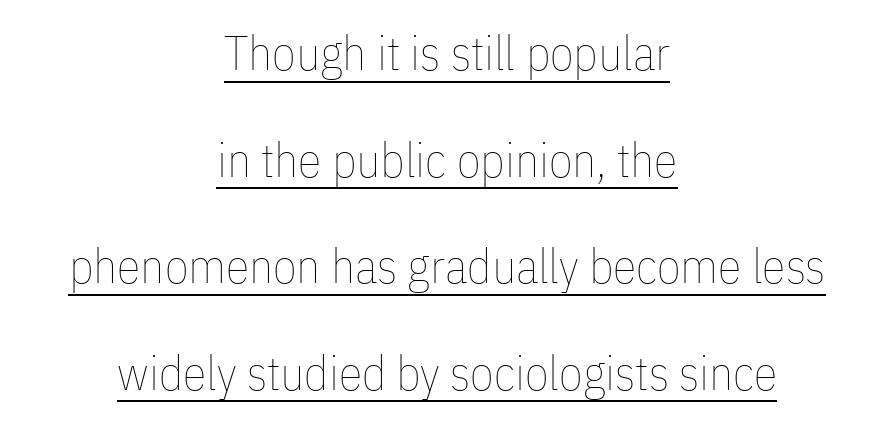
{"italic": "no", "bold": "no", "weight": "thin", "width": "condensed", "stroke_contrast": "low", "x_height": "medium", "monospaced": "no", "underline": "yes", "align": "center", "line_spacing": "loose", "line_spacing_ratio": 2.22, "letter_spacing": "normal", "letter_spacing_em": 0.0, "glyph_px": 48}
